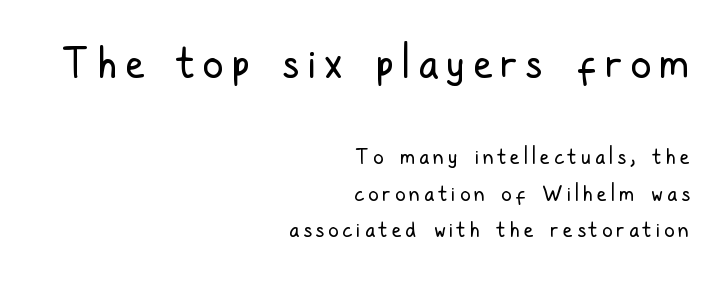
{"serif": "no", "italic": "no", "bold": "no", "weight": "regular", "width": "condensed", "stroke_contrast": "low", "x_height": "medium", "monospaced": "no", "underline": "no", "align": "right", "line_spacing_ratio": 1.73, "letter_spacing": "wide", "letter_spacing_em": 0.2, "larger_block": "first", "size_ratio": 2.0, "glyph_px": 42}
